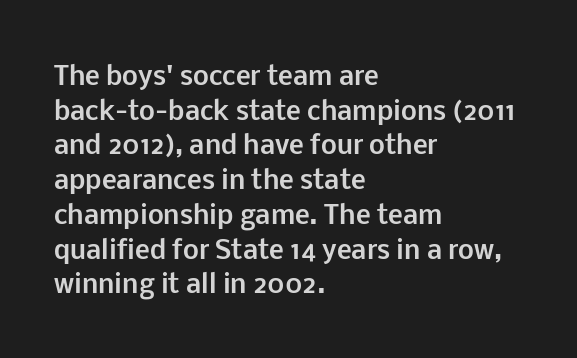
{"italic": "no", "bold": "yes", "underline": "no", "align": "left", "line_spacing": "normal", "line_spacing_ratio": 1.39, "letter_spacing": "normal", "letter_spacing_em": 0.0, "glyph_px": 25}
